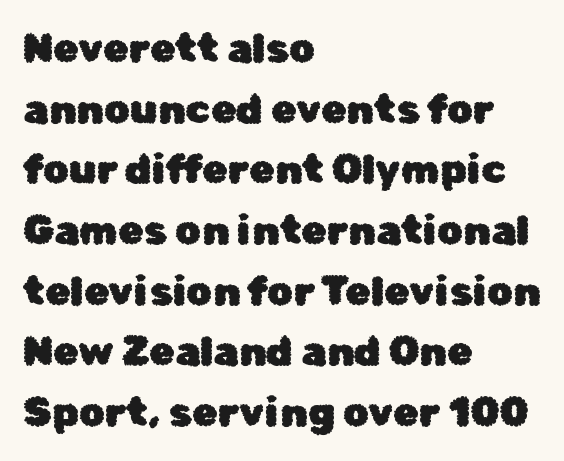
A roman cut, with each character standing at attention. Nothing sits at the stroke ends, so this counts as sans-serif. Just letters on the line, the space beneath them empty. Evenly set lines give the paragraph a standard silhouette. Left-aligned paragraph, ragged on the right. Compared with typical body copy, the letter spacing here is the same.
